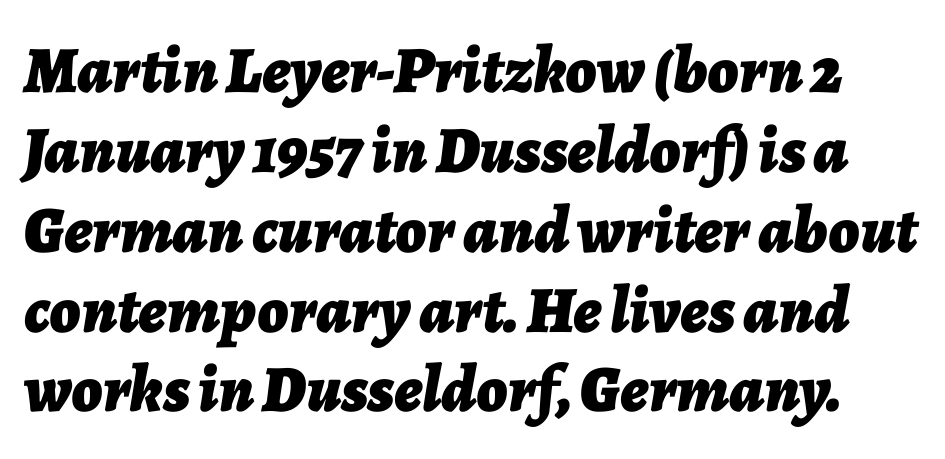
The image shows 66 px bold type, italic (leaning right); set line spacing 1.21x, normal letter spacing, not underlined; low stroke contrast and a medium x-height.
